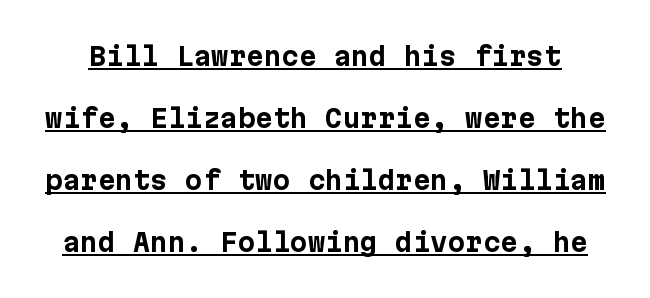
Q: Is the text bold? A: Yes.
Q: Is the text italic (slanted)? A: No, it is upright.
Q: Is the text underlined? A: Yes.
Q: Is the spacing between letters normal or unusually wide? A: Normal.
Q: Is the spacing between lines tight, normal or loose? A: Loose.
